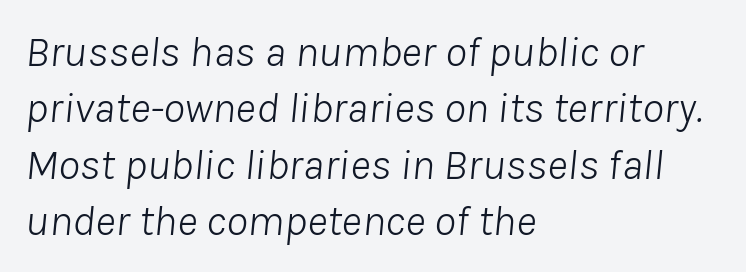
Q: Is the text bold? A: No.
Q: Is the text italic (slanted)? A: Yes, it leans right by about 8 degrees.
Q: Is the text underlined? A: No.
Q: How is the paragraph aligned? A: Left-aligned.
Q: Is the spacing between letters normal or unusually wide? A: Normal.
Q: Is the spacing between lines tight, normal or loose? A: Normal.
Q: Width (condensed, normal, or wide)? A: Normal.
Q: Stroke contrast? A: Low.
Q: x-height? A: Medium.
Q: Monospaced? A: No.
